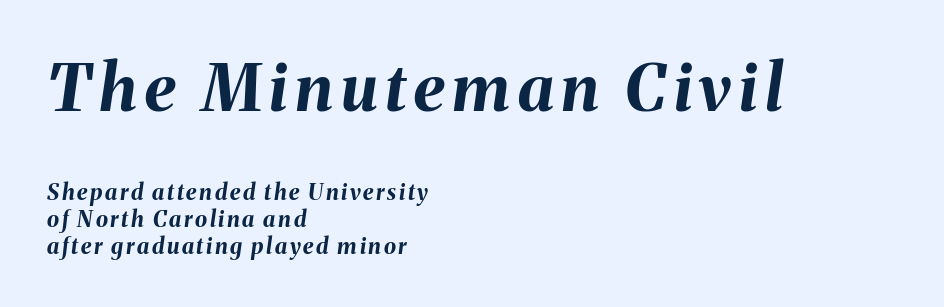
{"italic": "yes", "lean": "right", "slant_degrees": 8, "bold": "yes", "weight": "bold", "width": "normal", "stroke_contrast": "medium", "x_height": "medium", "monospaced": "no", "underline": "no", "align": "left", "line_spacing_ratio": 1.22, "larger_block": "first", "size_ratio": 2.95, "glyph_px": 65}
